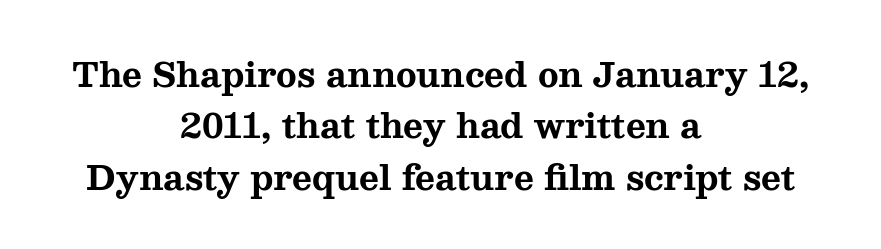
The image shows 34 px bold, wide serif type, upright; set centered, normal line spacing (1.51x), normal letter spacing, not underlined; medium stroke contrast and a medium x-height.
